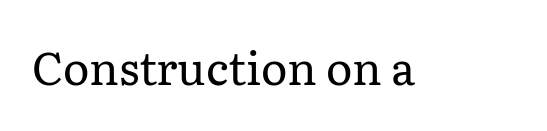
The rendering shows small feet on the letterforms — a serif design. You could not count columns in this text — the font is proportionally spaced. Underline: absent. This reads as an unemphasized weight, regular at the heaviest.
